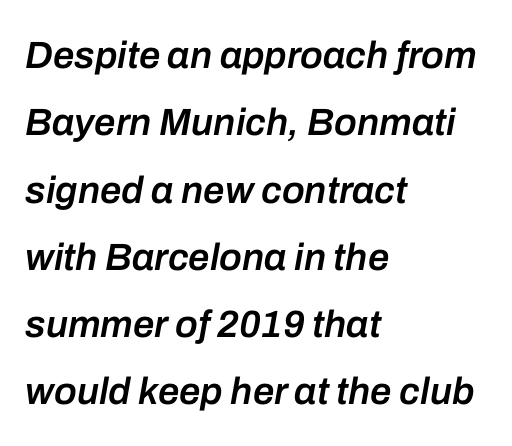
Q: Is the text bold? A: Semi-bold.
Q: Is the text italic (slanted)? A: Yes, it leans right by about 10 degrees.
Q: Is the text underlined? A: No.
Q: How is the paragraph aligned? A: Left-aligned.
Q: Is the spacing between letters normal or unusually wide? A: Normal.
Q: Width (condensed, normal, or wide)? A: Normal.
Q: Stroke contrast? A: Low.
Q: x-height? A: Medium.
Q: Monospaced? A: No.
